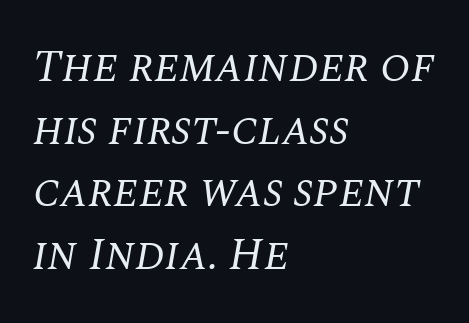
Q: Is the text bold? A: No.
Q: Is the text italic (slanted)? A: Yes, it leans right by about 10 degrees.
Q: Is the typeface a serif or a sans-serif typeface? A: Serif.
Q: Is the text underlined? A: No.
Q: How is the paragraph aligned? A: Left-aligned.
Q: Is the spacing between letters normal or unusually wide? A: Normal.
Q: Is the spacing between lines tight, normal or loose? A: Normal.
Q: Width (condensed, normal, or wide)? A: Normal.
Q: Stroke contrast? A: Medium.
Q: x-height? A: Large.
Q: Monospaced? A: No.
